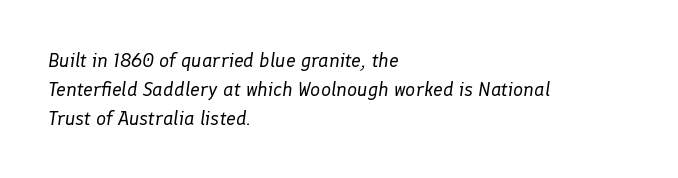
Q: Is the text bold? A: No.
Q: Is the text italic (slanted)? A: Yes, it leans right by about 8 degrees.
Q: Is the text underlined? A: No.
Q: How is the paragraph aligned? A: Left-aligned.
Q: Is the spacing between letters normal or unusually wide? A: Normal.
Q: Is the spacing between lines tight, normal or loose? A: Normal.
